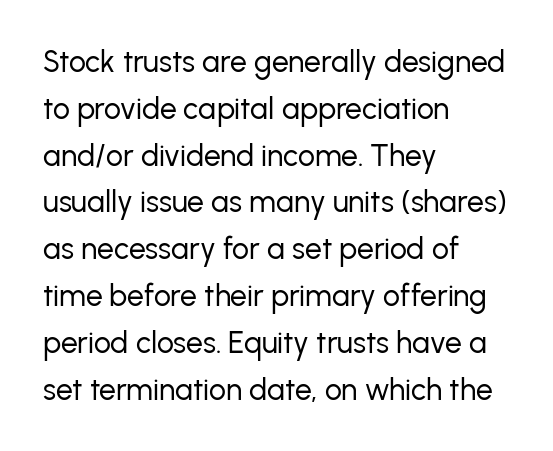
{"serif": "no", "italic": "no", "bold": "no", "weight": "regular", "width": "normal", "stroke_contrast": "low", "x_height": "medium", "monospaced": "no", "underline": "no", "align": "left", "line_spacing": "normal", "line_spacing_ratio": 1.56, "letter_spacing": "normal", "letter_spacing_em": 0.0, "glyph_px": 30}
